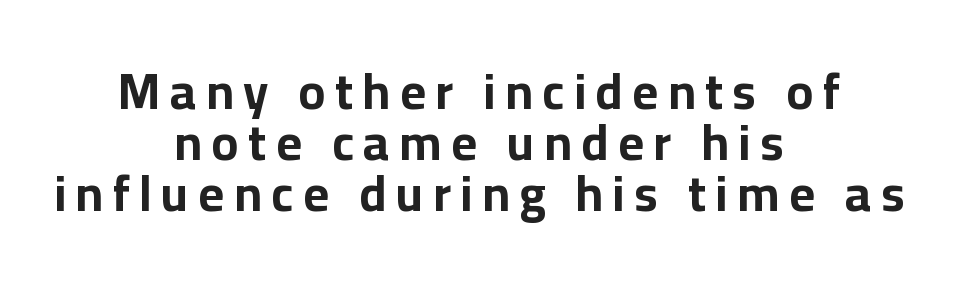
Q: Is the text bold? A: Yes.
Q: Is the text italic (slanted)? A: No, it is upright.
Q: Is the typeface a serif or a sans-serif typeface? A: Sans-serif.
Q: Is the text underlined? A: No.
Q: How is the paragraph aligned? A: Centered.
Q: Is the spacing between lines tight, normal or loose? A: Tight.
Q: Width (condensed, normal, or wide)? A: Normal.
Q: Stroke contrast? A: Low.
Q: x-height? A: Medium.
Q: Monospaced? A: No.
